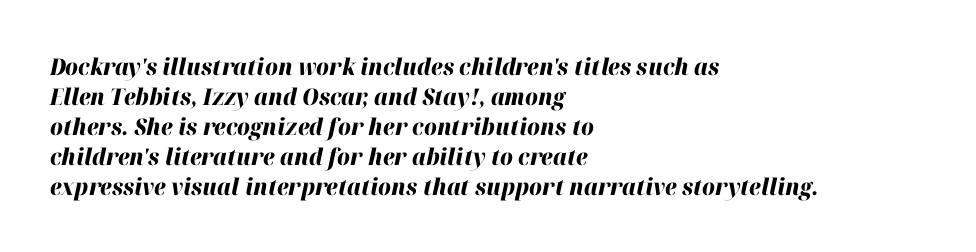
The image shows 23 px bold type, italic (leaning right); set left-aligned, normal line spacing (1.3x), normal letter spacing, not underlined.
